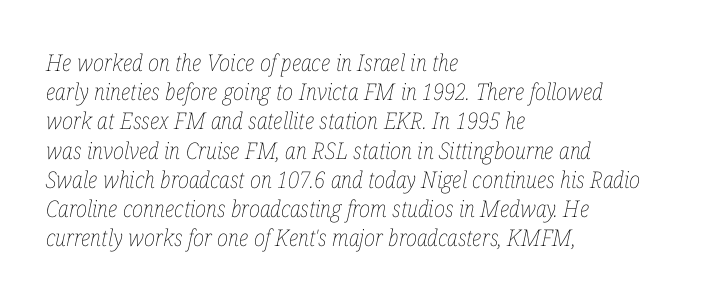
Q: Is the text bold? A: No.
Q: Is the text italic (slanted)? A: Yes, it leans right by about 12 degrees.
Q: Is the text underlined? A: No.
Q: How is the paragraph aligned? A: Left-aligned.
Q: Is the spacing between letters normal or unusually wide? A: Normal.
Q: Is the spacing between lines tight, normal or loose? A: Normal.
